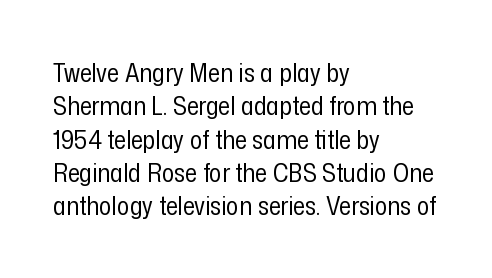
The image shows 26 px text type, upright; set left-aligned, normal line spacing (1.28x), normal letter spacing, not underlined.
